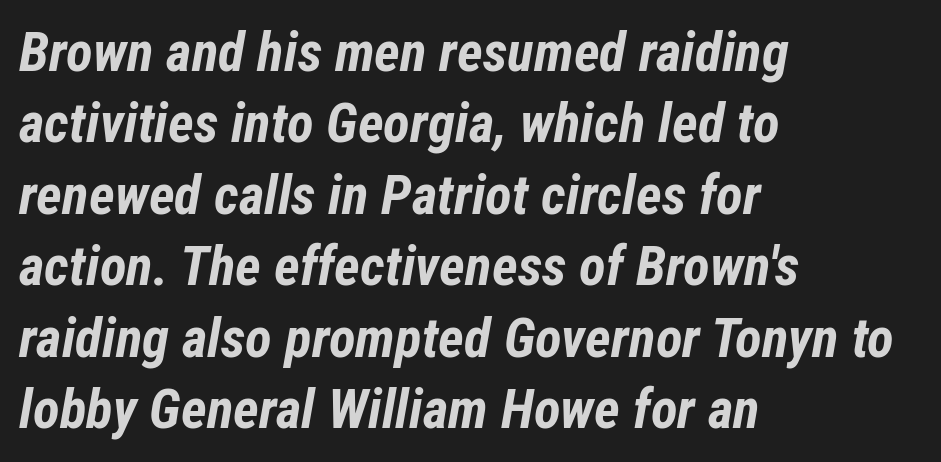
Q: Is the text bold? A: Yes.
Q: Is the text italic (slanted)? A: Yes, it leans right by about 12 degrees.
Q: Is the text underlined? A: No.
Q: How is the paragraph aligned? A: Left-aligned.
Q: Is the spacing between letters normal or unusually wide? A: Normal.
Q: Is the spacing between lines tight, normal or loose? A: Normal.
Q: Width (condensed, normal, or wide)? A: Condensed.
Q: Stroke contrast? A: Low.
Q: x-height? A: Medium.
Q: Monospaced? A: No.
